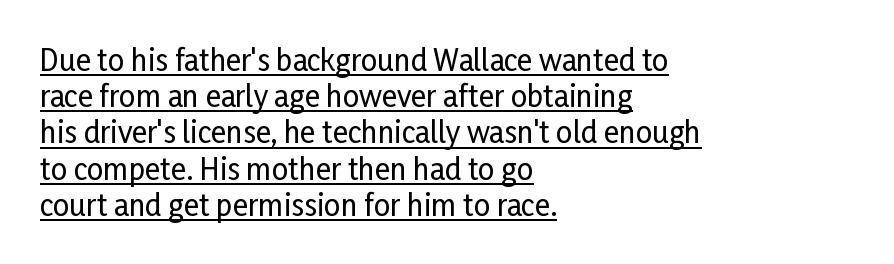
{"serif": "no", "italic": "no", "width": "condensed", "stroke_contrast": "low", "x_height": "medium", "monospaced": "no", "underline": "yes", "align": "left", "line_spacing": "normal", "line_spacing_ratio": 1.25, "letter_spacing": "normal", "letter_spacing_em": 0.0, "glyph_px": 29}
